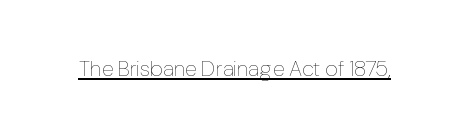
The image shows 22 px text type, upright; set normal letter spacing, underlined.
